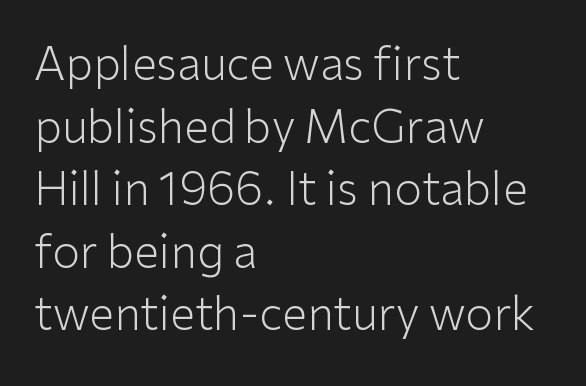
{"serif": "no", "italic": "no", "bold": "no", "weight": "light", "width": "normal", "stroke_contrast": "low", "x_height": "medium", "monospaced": "no", "underline": "no", "align": "left", "line_spacing": "normal", "line_spacing_ratio": 1.39, "letter_spacing": "normal", "letter_spacing_em": 0.0, "glyph_px": 45}
